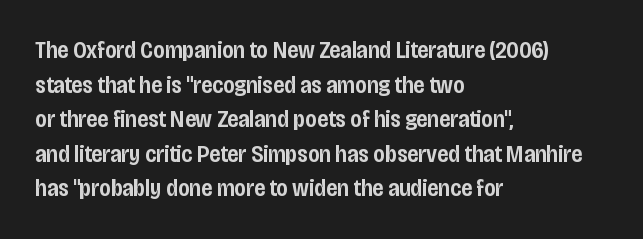
{"italic": "no", "bold": "semi", "underline": "no", "align": "left", "line_spacing": "normal", "line_spacing_ratio": 1.44, "letter_spacing": "normal", "letter_spacing_em": 0.0, "glyph_px": 24}
